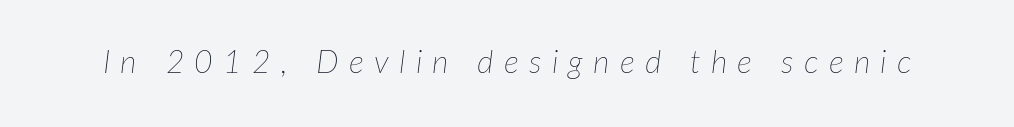
{"italic": "yes", "lean": "right", "slant_degrees": 7, "bold": "no", "weight": "thin", "width": "normal", "stroke_contrast": "low", "x_height": "medium", "monospaced": "no", "underline": "no", "letter_spacing": "wide", "letter_spacing_em": 0.32, "glyph_px": 32}
